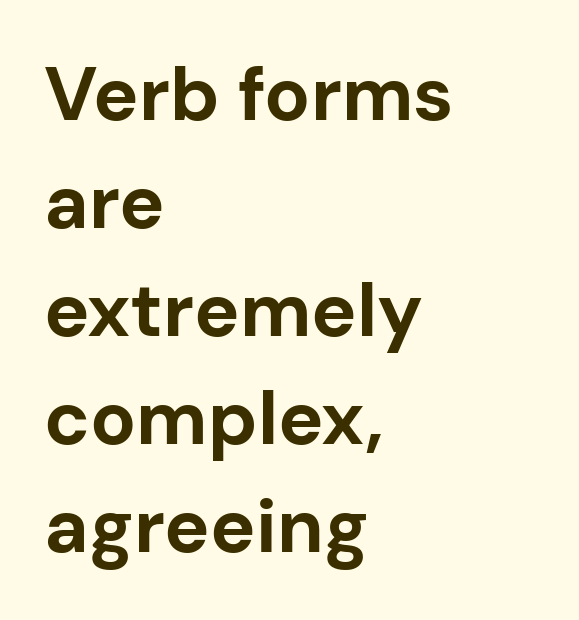
The image shows 76 px bold sans-serif type, upright; set left-aligned, normal line spacing (1.42x), normal letter spacing, not underlined; low stroke contrast and a medium x-height.
